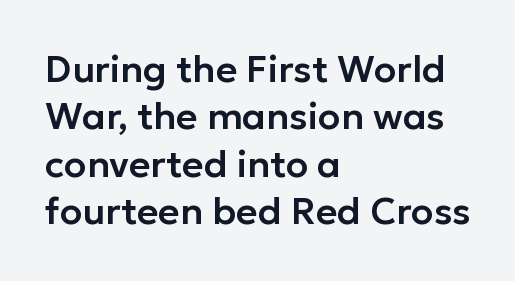
Q: Is the text italic (slanted)? A: No, it is upright.
Q: Is the typeface a serif or a sans-serif typeface? A: Sans-serif.
Q: Is the text underlined? A: No.
Q: How is the paragraph aligned? A: Left-aligned.
Q: Is the spacing between letters normal or unusually wide? A: Normal.
Q: Is the spacing between lines tight, normal or loose? A: Normal.
Q: Width (condensed, normal, or wide)? A: Normal.
Q: Stroke contrast? A: Low.
Q: x-height? A: Medium.
Q: Monospaced? A: No.
